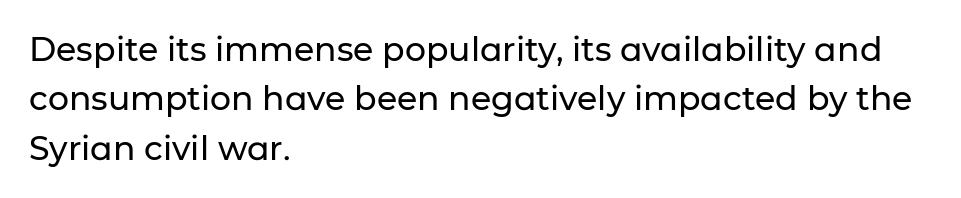
{"serif": "no", "italic": "no", "width": "normal", "stroke_contrast": "low", "x_height": "medium", "monospaced": "no", "underline": "no", "align": "left", "line_spacing": "normal", "line_spacing_ratio": 1.5, "letter_spacing": "normal", "letter_spacing_em": 0.0, "glyph_px": 33}
